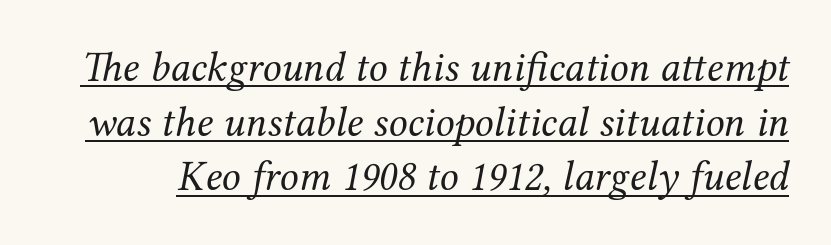
Q: Is the text bold? A: No.
Q: Is the text italic (slanted)? A: Yes, it leans right by about 12 degrees.
Q: Is the typeface a serif or a sans-serif typeface? A: Serif.
Q: Is the text underlined? A: Yes.
Q: Is the spacing between letters normal or unusually wide? A: Normal.
Q: Is the spacing between lines tight, normal or loose? A: Normal.
Q: Width (condensed, normal, or wide)? A: Normal.
Q: Stroke contrast? A: Medium.
Q: x-height? A: Medium.
Q: Monospaced? A: No.
